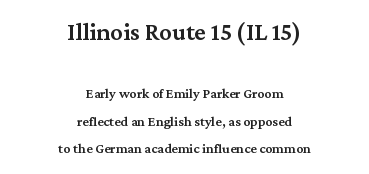
Q: Is the text bold? A: Semi-bold.
Q: Is the text italic (slanted)? A: No, it is upright.
Q: Is the text underlined? A: No.
Q: How is the paragraph aligned? A: Centered.
Q: Is the spacing between letters normal or unusually wide? A: Normal.
Q: Is the spacing between lines tight, normal or loose? A: Loose.
Q: Which block of text is set in a larger size, the first (top) or the second (bottom)? A: The first (top) one.
